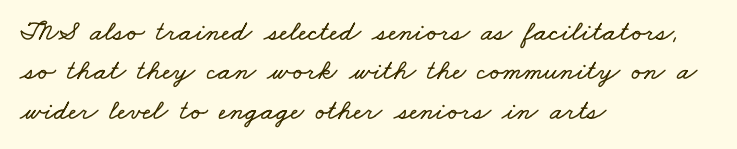
Q: Is the text underlined? A: No.
Q: How is the paragraph aligned? A: Left-aligned.
Q: Is the spacing between letters normal or unusually wide? A: Normal.
Q: Is the spacing between lines tight, normal or loose? A: Normal.
Q: Width (condensed, normal, or wide)? A: Wide.
Q: Stroke contrast? A: Low.
Q: x-height? A: Small.
Q: Monospaced? A: No.
